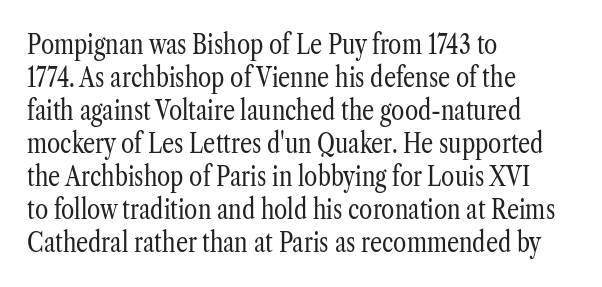
{"italic": "no", "bold": "no", "underline": "no", "align": "left", "line_spacing_ratio": 1.22, "letter_spacing": "normal", "letter_spacing_em": 0.0, "glyph_px": 27}
